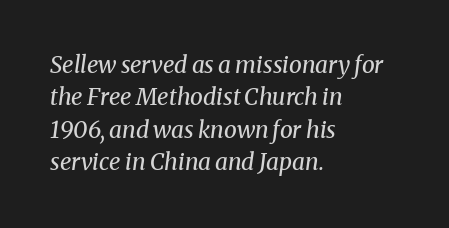
Stems and bowls with no extra thickness — not bold. Descenders hang freely into open space. Standard letterfit; no display-style spreading of the glyphs. Characters are canted at an angle relative to the baseline's perpendicular.
